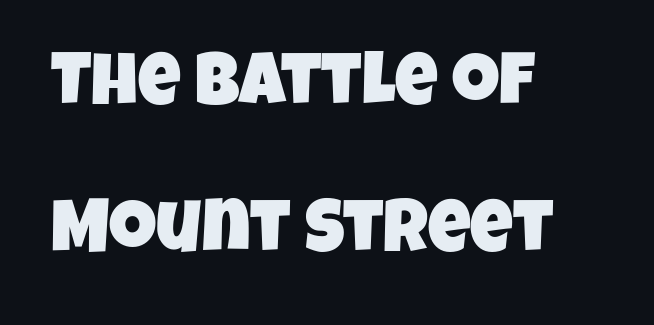
{"serif": "no", "width": "condensed", "stroke_contrast": "low", "x_height": "large", "monospaced": "no", "underline": "no", "align": "left", "line_spacing": "loose", "line_spacing_ratio": 1.99, "letter_spacing": "normal", "letter_spacing_em": 0.0, "glyph_px": 74}
